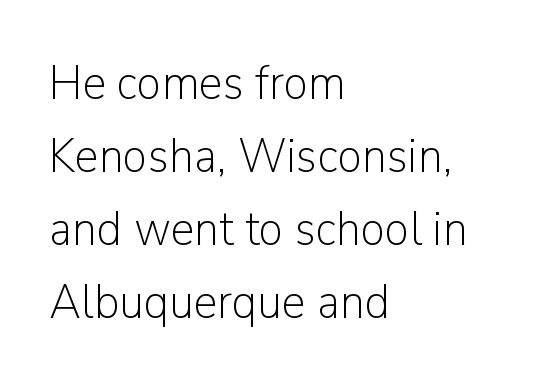
Q: Is the text bold? A: No.
Q: Is the text italic (slanted)? A: No, it is upright.
Q: Is the typeface a serif or a sans-serif typeface? A: Sans-serif.
Q: Is the text underlined? A: No.
Q: How is the paragraph aligned? A: Left-aligned.
Q: Is the spacing between letters normal or unusually wide? A: Normal.
Q: Is the spacing between lines tight, normal or loose? A: Normal.
Q: Width (condensed, normal, or wide)? A: Normal.
Q: Stroke contrast? A: Low.
Q: x-height? A: Medium.
Q: Monospaced? A: No.
